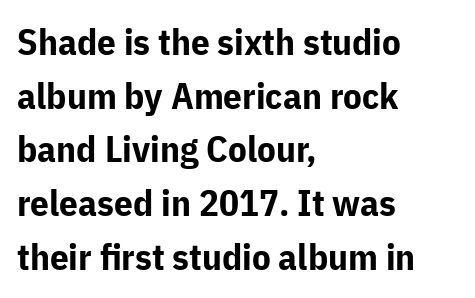
{"serif": "no", "italic": "no", "bold": "yes", "weight": "bold", "width": "normal", "stroke_contrast": "low", "x_height": "medium", "monospaced": "no", "underline": "no", "align": "left", "line_spacing": "normal", "line_spacing_ratio": 1.45, "letter_spacing": "normal", "letter_spacing_em": 0.0, "glyph_px": 37}
